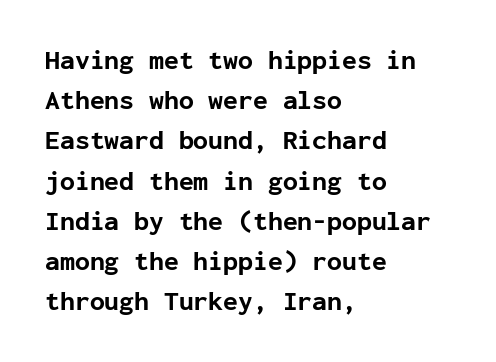
{"italic": "no", "bold": "yes", "underline": "no", "align": "left", "line_spacing": "normal", "line_spacing_ratio": 1.49, "letter_spacing": "normal", "letter_spacing_em": 0.0, "glyph_px": 27}
